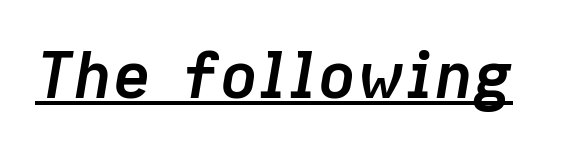
Q: Is the text bold? A: Yes.
Q: Is the text italic (slanted)? A: Yes, it leans right by about 9 degrees.
Q: Is the text underlined? A: Yes.
Q: Is the spacing between letters normal or unusually wide? A: Normal.
Q: Width (condensed, normal, or wide)? A: Normal.
Q: Stroke contrast? A: Low.
Q: x-height? A: Medium.
Q: Monospaced? A: No.
